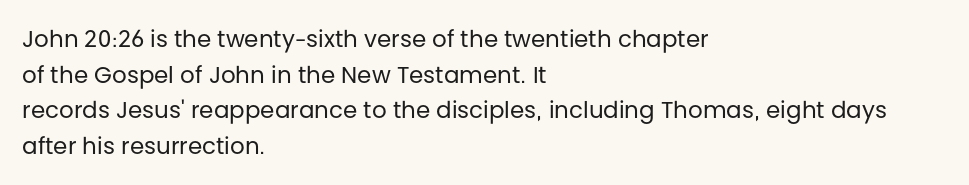
The image shows 23 px text type, upright; set left-aligned, normal line spacing (1.55x), normal letter spacing, not underlined.
